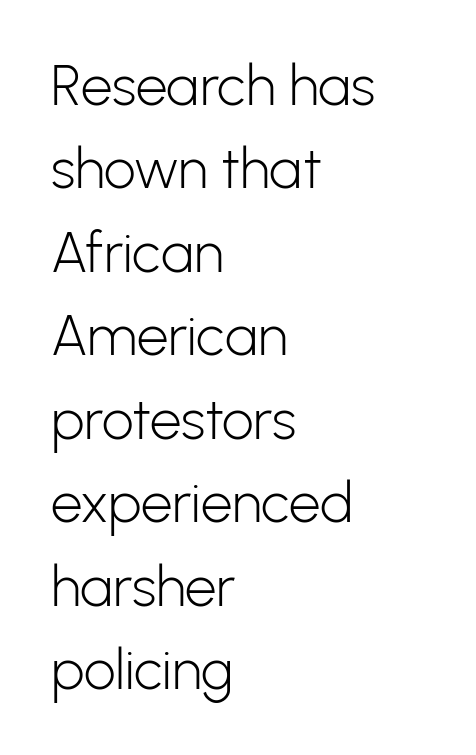
{"serif": "no", "italic": "no", "bold": "no", "weight": "light", "width": "normal", "stroke_contrast": "low", "x_height": "medium", "monospaced": "no", "underline": "no", "align": "left", "line_spacing": "normal", "line_spacing_ratio": 1.49, "letter_spacing": "normal", "letter_spacing_em": 0.0, "glyph_px": 56}
